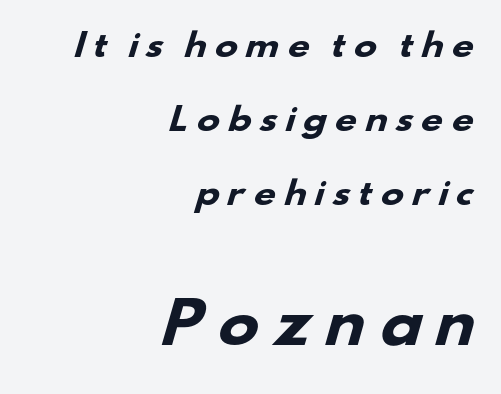
Does the weight exceed regular? Yes, all the way to bold. This sample uses expanded letter spacing, leaving extra air between glyphs. The passage shown is typed in a proportional face where columns would drift. Rule under the text: the space is simply empty. These lines stack with their right ends in a neat column.
